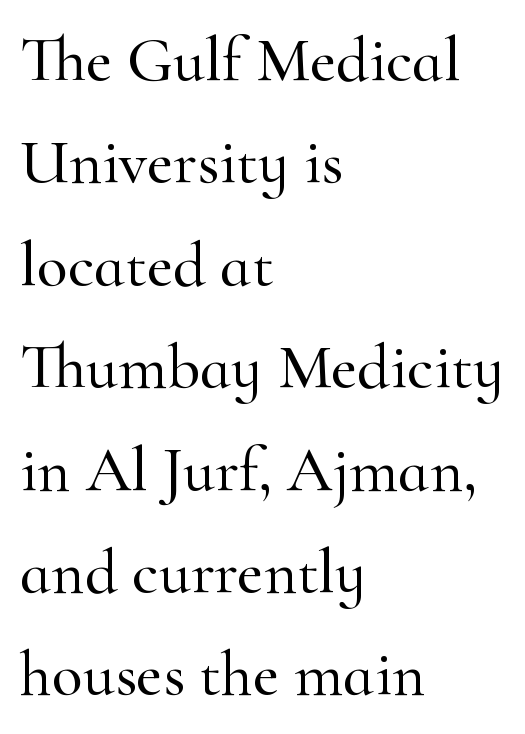
The image shows 64 px serif type, upright; set left-aligned, normal line spacing (1.6x), normal letter spacing, not underlined; high stroke contrast and a small x-height.
